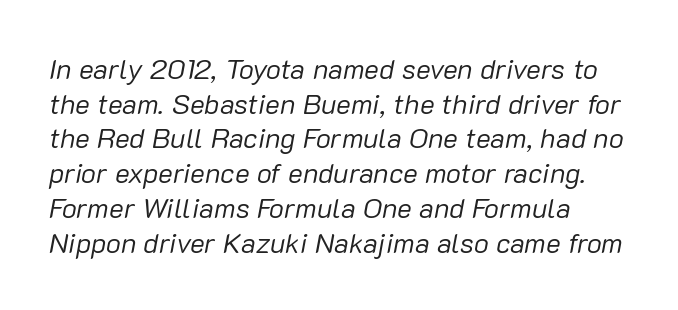
The image shows 28 px regular-weight type, italic (leaning right); set left-aligned, line spacing 1.24x, normal letter spacing, not underlined; low stroke contrast and a medium x-height.
